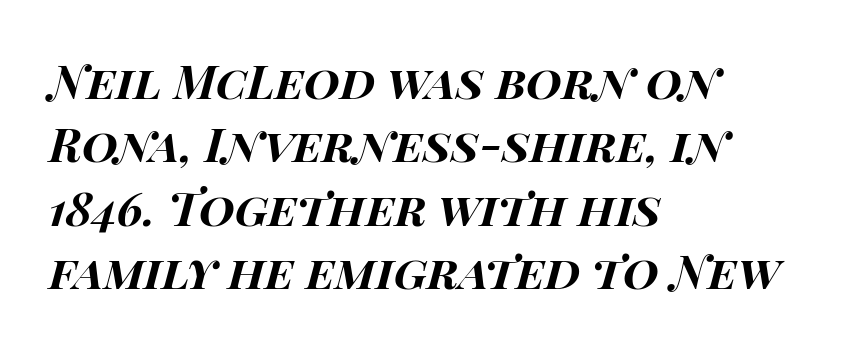
The setting favours the left margin, as ordinary paragraphs usually do. The words here are not underlined. The axis of the letterforms is tilted away from vertical. I'd describe the lettering as bold — thick and assertive. The designer left line spacing at the default.
